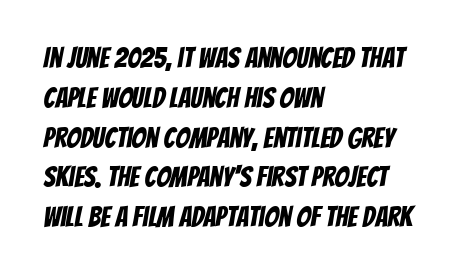
The image shows 28 px condensed sans-serif type; set left-aligned, normal line spacing (1.42x), normal letter spacing, not underlined; low stroke contrast and a large x-height.
